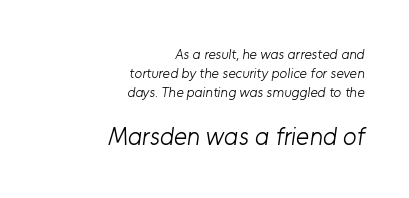
Q: Is the text bold? A: No.
Q: Is the text underlined? A: No.
Q: How is the paragraph aligned? A: Right-aligned.
Q: Is the spacing between letters normal or unusually wide? A: Normal.
Q: Is the spacing between lines tight, normal or loose? A: Normal.
Q: Which block of text is set in a larger size, the first (top) or the second (bottom)? A: The second (bottom) one.
